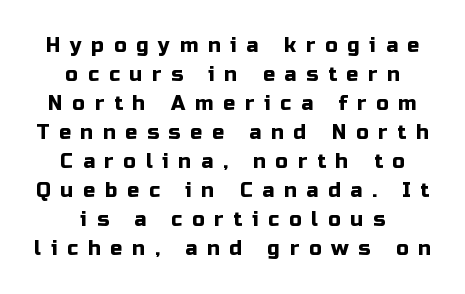
The image shows 20 px text type, upright; set centered, normal line spacing (1.45x), unusually wide letter spacing (+0.49 em), not underlined.
